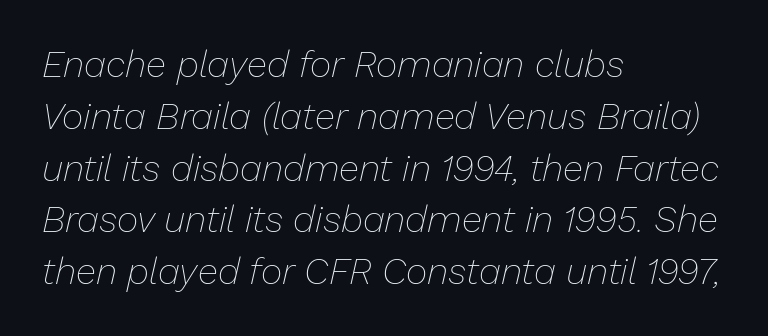
The image shows 37 px thin type, italic (leaning right); set left-aligned, normal line spacing (1.4x), normal letter spacing, not underlined; low stroke contrast and a medium x-height.
